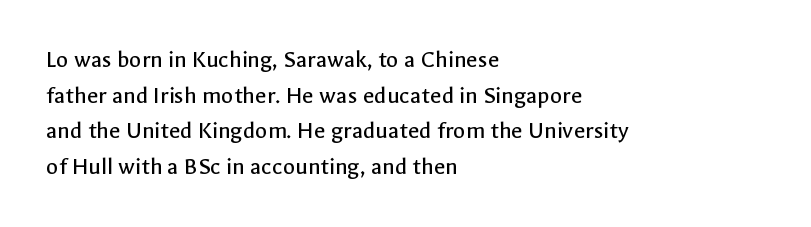
Q: Is the text bold? A: No.
Q: Is the text italic (slanted)? A: No, it is upright.
Q: Is the text underlined? A: No.
Q: How is the paragraph aligned? A: Left-aligned.
Q: Is the spacing between letters normal or unusually wide? A: Normal.
Q: Is the spacing between lines tight, normal or loose? A: Normal.
